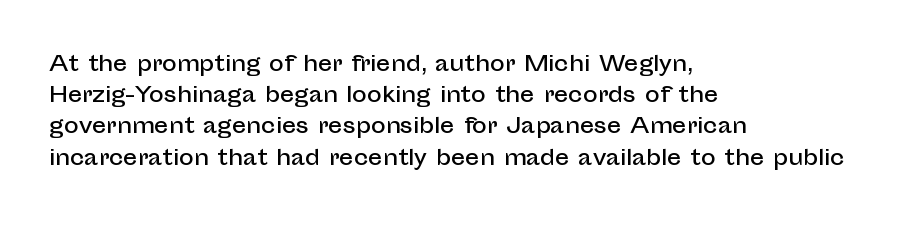
The image shows 20 px text type, upright; set left-aligned, normal line spacing (1.56x), normal letter spacing, not underlined.
